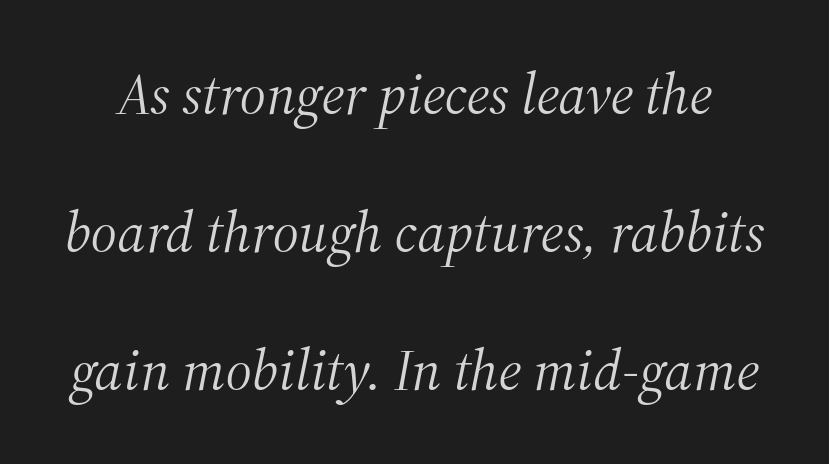
The image shows 58 px light serif type, italic (leaning right); set loose line spacing (2.38x), normal letter spacing, not underlined; medium stroke contrast and a medium x-height.
